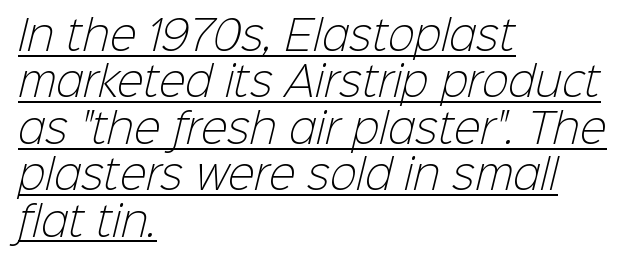
Decoration check: the copy is underlined. Looks like regular typesetting: each glyph gets only the width it needs. These lines keep a tight, regular rhythm from letter to letter. Casual observation: everything's shoved over to the left.
